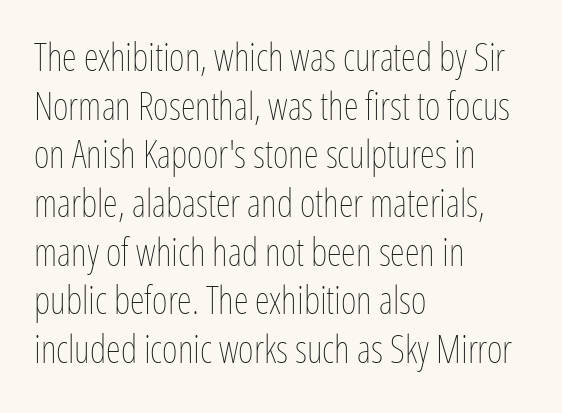
The image shows 38 px thin, condensed type, upright; set left-aligned, normal line spacing (1.28x), normal letter spacing, not underlined; low stroke contrast and a medium x-height.
